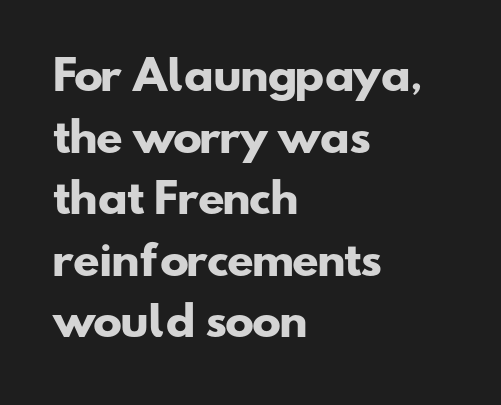
{"serif": "no", "bold": "yes", "weight": "heavy", "width": "wide", "stroke_contrast": "low", "x_height": "small", "monospaced": "no", "underline": "no", "align": "left", "line_spacing": "normal", "line_spacing_ratio": 1.58, "letter_spacing": "normal", "letter_spacing_em": 0.0, "glyph_px": 39}
